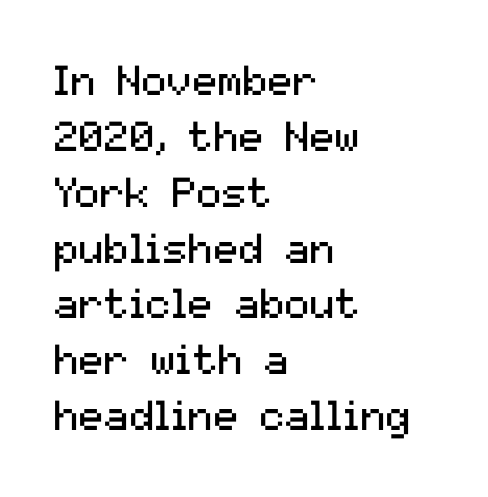
Q: Is the text bold? A: No.
Q: Is the text italic (slanted)? A: No, it is upright.
Q: Is the typeface a serif or a sans-serif typeface? A: Sans-serif.
Q: Is the text underlined? A: No.
Q: How is the paragraph aligned? A: Left-aligned.
Q: Is the spacing between letters normal or unusually wide? A: Normal.
Q: Is the spacing between lines tight, normal or loose? A: Normal.
Q: Width (condensed, normal, or wide)? A: Normal.
Q: Stroke contrast? A: Medium.
Q: x-height? A: Medium.
Q: Monospaced? A: No.
